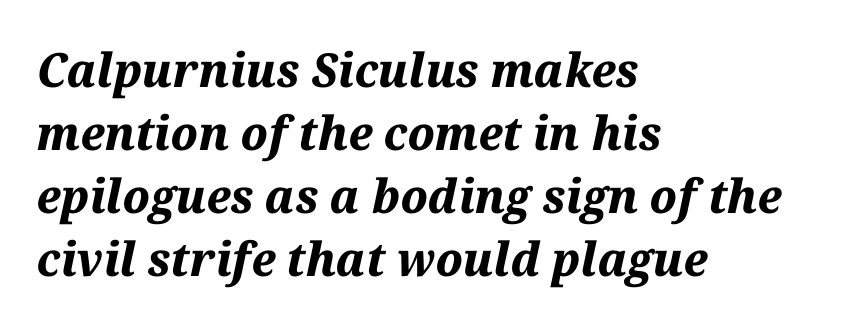
The image shows 47 px bold type, italic (leaning right); set left-aligned, normal line spacing (1.34x), normal letter spacing, not underlined; medium stroke contrast and a medium x-height.
